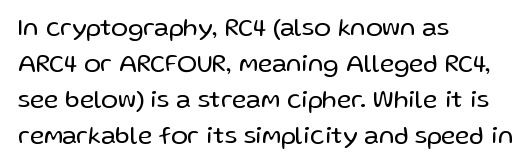
The image shows 25 px text type, upright; set left-aligned, normal line spacing (1.44x), normal letter spacing, not underlined.
